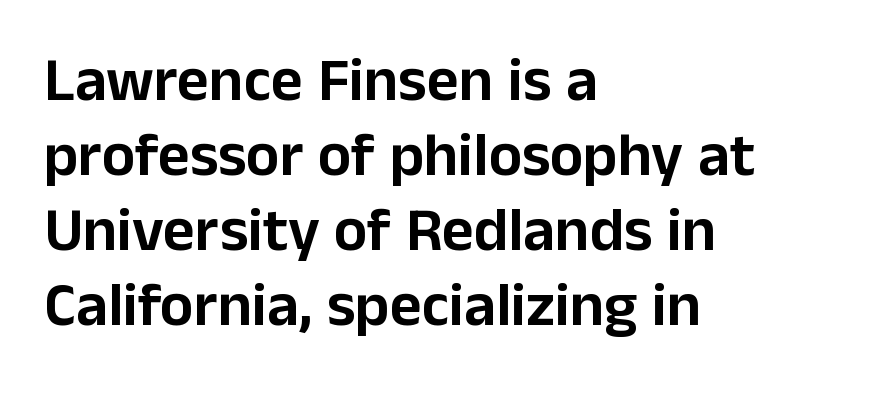
Students, note that the glyphs here touch the page at normal intervals. Only glyphs here, with clear space below each row. A sans-serif font was chosen for this passage. The axis of the letterforms is exactly vertical. Layout note: lines flush left.
